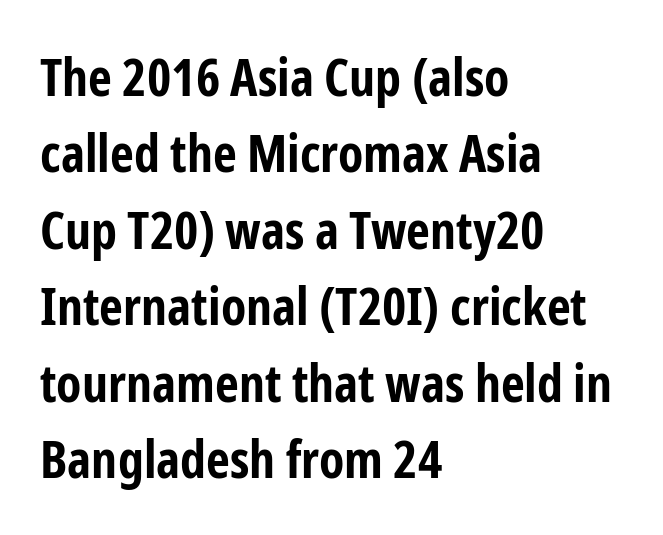
The image shows 52 px bold, condensed sans-serif type, upright; set left-aligned, normal line spacing (1.47x), normal letter spacing, not underlined; low stroke contrast and a medium x-height.
